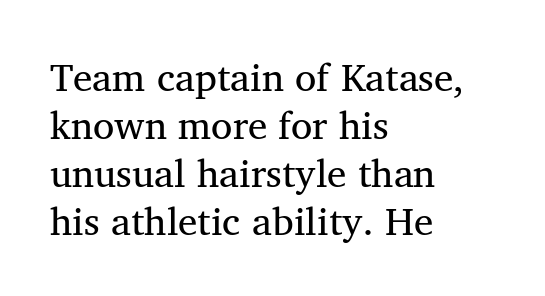
Q: Is the text bold? A: No.
Q: Is the typeface a serif or a sans-serif typeface? A: Serif.
Q: Is the text underlined? A: No.
Q: How is the paragraph aligned? A: Left-aligned.
Q: Is the spacing between letters normal or unusually wide? A: Normal.
Q: Width (condensed, normal, or wide)? A: Normal.
Q: Stroke contrast? A: Medium.
Q: x-height? A: Medium.
Q: Monospaced? A: No.
